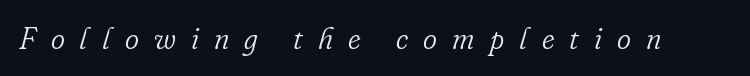
This reads as an unemphasized weight, regular at the heaviest. The baseline area is clear. These lines are rendered in a variable-pitch font. The rendering applies a slant to the glyphs. The gaps between neighbouring characters are conspicuously large.
